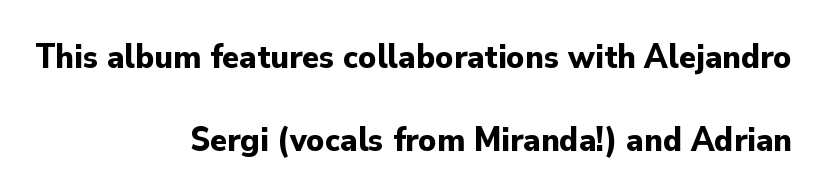
{"serif": "no", "italic": "no", "bold": "yes", "weight": "bold", "width": "normal", "stroke_contrast": "low", "x_height": "small", "monospaced": "no", "underline": "no", "align": "right", "line_spacing": "loose", "line_spacing_ratio": 2.36, "letter_spacing": "normal", "letter_spacing_em": 0.0, "glyph_px": 35}
